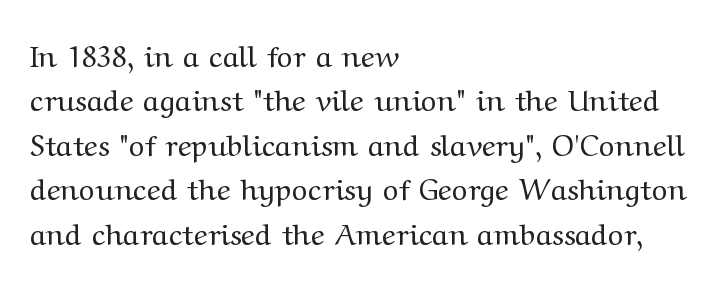
Q: Is the text bold? A: No.
Q: Is the text italic (slanted)? A: No, it is upright.
Q: Is the typeface a serif or a sans-serif typeface? A: Serif.
Q: Is the text underlined? A: No.
Q: How is the paragraph aligned? A: Left-aligned.
Q: Is the spacing between letters normal or unusually wide? A: Normal.
Q: Is the spacing between lines tight, normal or loose? A: Normal.
Q: Width (condensed, normal, or wide)? A: Wide.
Q: Stroke contrast? A: Medium.
Q: x-height? A: Medium.
Q: Monospaced? A: No.
